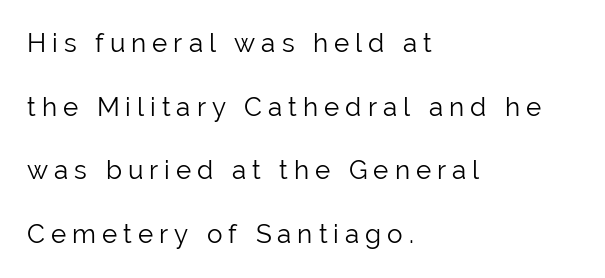
{"italic": "no", "bold": "no", "underline": "no", "align": "left", "line_spacing": "loose", "line_spacing_ratio": 2.45, "letter_spacing": "wide", "letter_spacing_em": 0.23, "glyph_px": 26}
